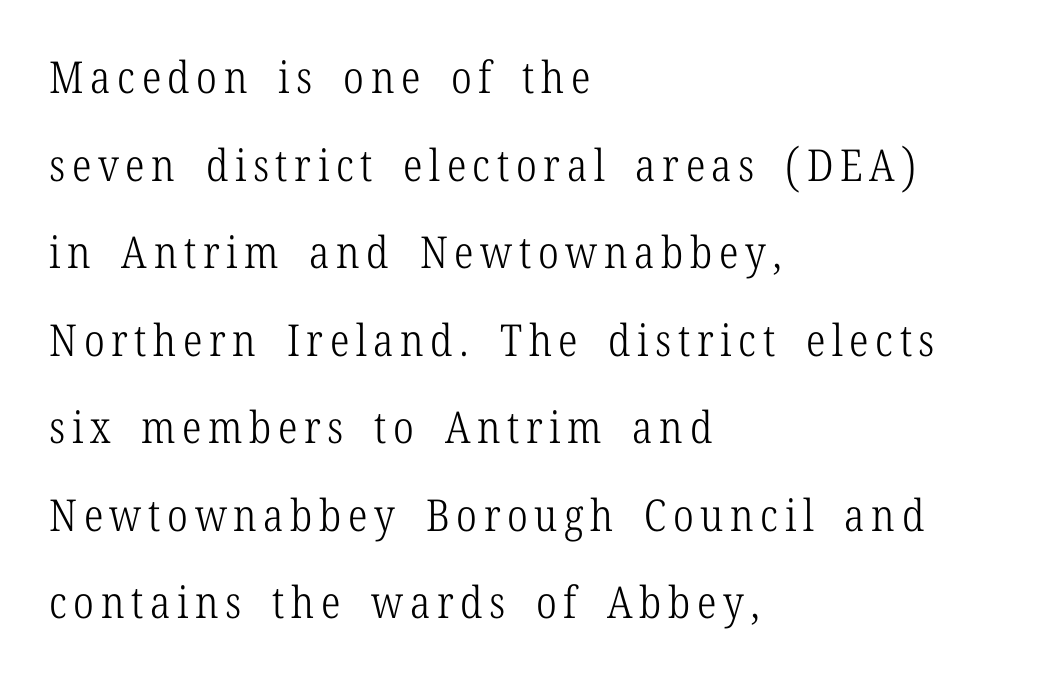
Q: Is the text bold? A: No.
Q: Is the text italic (slanted)? A: No, it is upright.
Q: Is the typeface a serif or a sans-serif typeface? A: Serif.
Q: Is the text underlined? A: No.
Q: How is the paragraph aligned? A: Left-aligned.
Q: Is the spacing between lines tight, normal or loose? A: Loose.
Q: Width (condensed, normal, or wide)? A: Condensed.
Q: Stroke contrast? A: Low.
Q: x-height? A: Medium.
Q: Monospaced? A: No.
